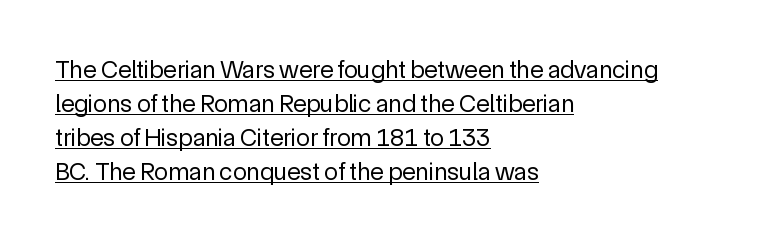
{"italic": "no", "bold": "no", "underline": "yes", "align": "left", "line_spacing": "normal", "line_spacing_ratio": 1.36, "letter_spacing": "normal", "letter_spacing_em": 0.0, "glyph_px": 25}
